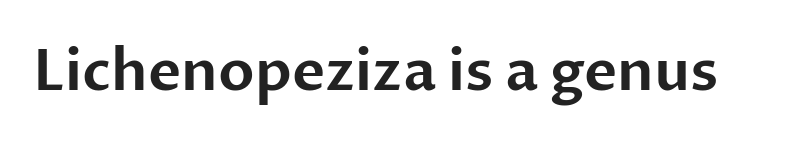
Q: Is the text italic (slanted)? A: No, it is upright.
Q: Is the typeface a serif or a sans-serif typeface? A: Sans-serif.
Q: Is the text underlined? A: No.
Q: Is the spacing between letters normal or unusually wide? A: Normal.
Q: Width (condensed, normal, or wide)? A: Normal.
Q: Stroke contrast? A: Low.
Q: x-height? A: Medium.
Q: Monospaced? A: No.
